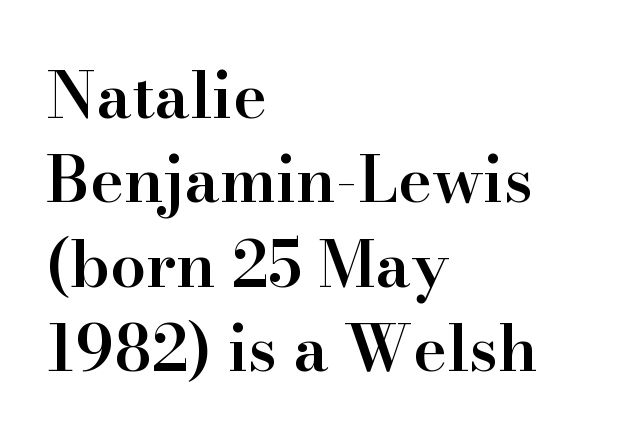
Q: Is the text bold? A: Semi-bold.
Q: Is the text italic (slanted)? A: No, it is upright.
Q: Is the typeface a serif or a sans-serif typeface? A: Serif.
Q: Is the text underlined? A: No.
Q: How is the paragraph aligned? A: Left-aligned.
Q: Is the spacing between letters normal or unusually wide? A: Normal.
Q: Is the spacing between lines tight, normal or loose? A: Normal.
Q: Width (condensed, normal, or wide)? A: Normal.
Q: Stroke contrast? A: High.
Q: x-height? A: Small.
Q: Monospaced? A: No.
